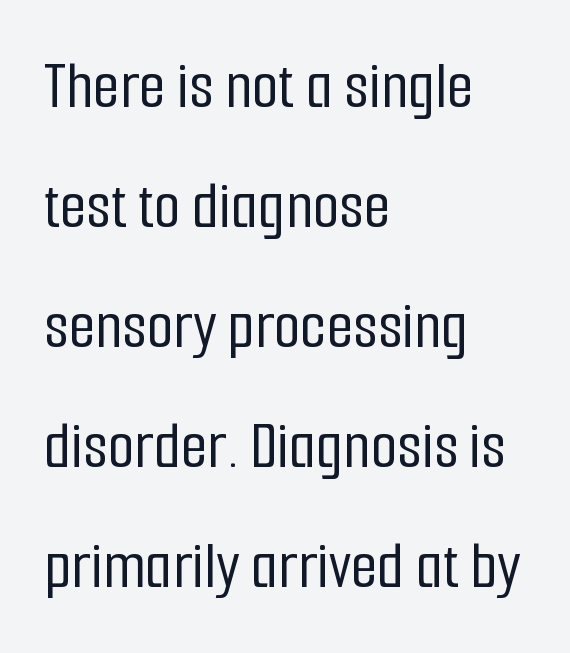
The image shows 69 px condensed sans-serif type, upright; set left-aligned, line spacing 1.74x, normal letter spacing, not underlined; low stroke contrast and a medium x-height.
